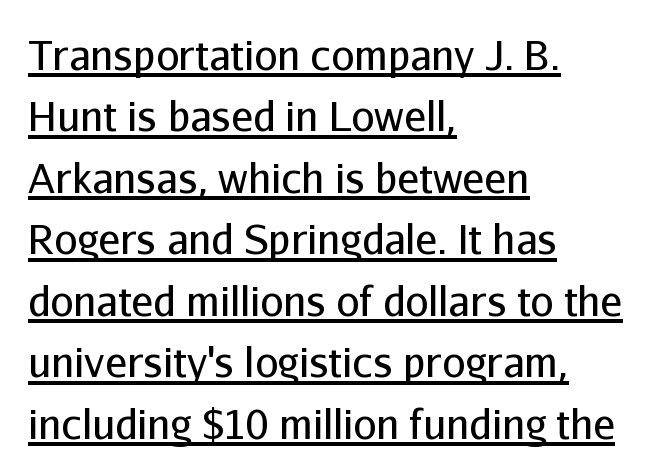
Q: Is the text bold? A: No.
Q: Is the text italic (slanted)? A: No, it is upright.
Q: Is the typeface a serif or a sans-serif typeface? A: Sans-serif.
Q: Is the text underlined? A: Yes.
Q: How is the paragraph aligned? A: Left-aligned.
Q: Is the spacing between letters normal or unusually wide? A: Normal.
Q: Is the spacing between lines tight, normal or loose? A: Normal.
Q: Width (condensed, normal, or wide)? A: Normal.
Q: Stroke contrast? A: Low.
Q: x-height? A: Medium.
Q: Monospaced? A: No.
